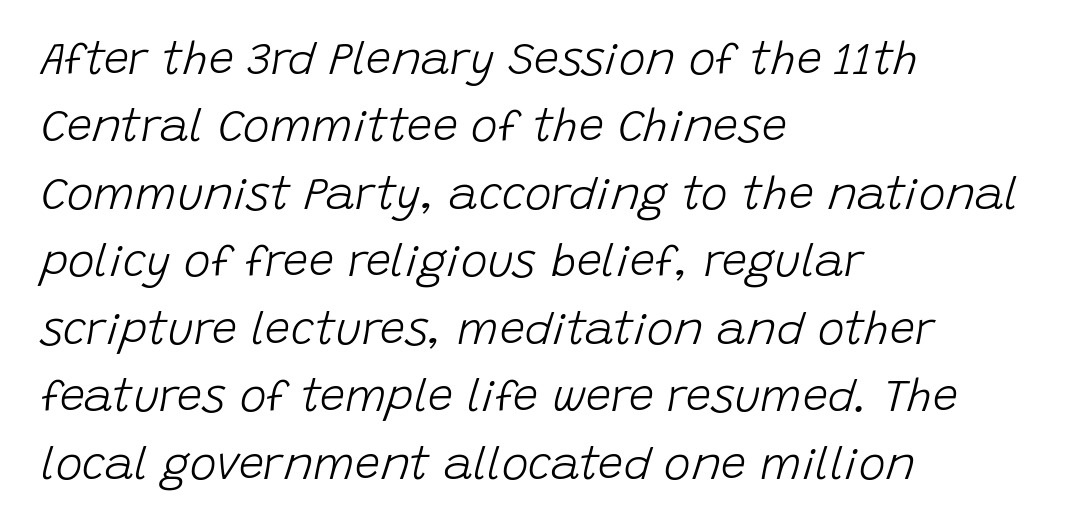
The image shows 45 px light type, italic (leaning right); set left-aligned, normal line spacing (1.5x), normal letter spacing, not underlined; low stroke contrast and a large x-height.
